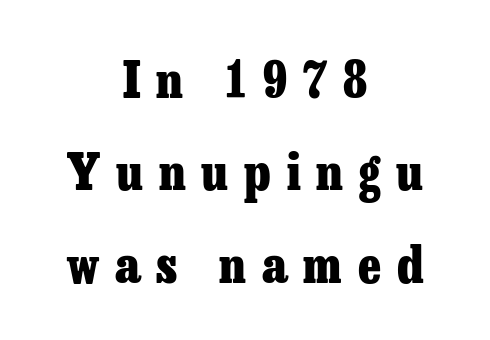
Q: Is the text bold? A: Yes.
Q: Is the text italic (slanted)? A: No, it is upright.
Q: Is the typeface a serif or a sans-serif typeface? A: Serif.
Q: Is the text underlined? A: No.
Q: How is the paragraph aligned? A: Centered.
Q: Is the spacing between letters normal or unusually wide? A: Unusually wide.
Q: Width (condensed, normal, or wide)? A: Normal.
Q: Stroke contrast? A: Low.
Q: x-height? A: Medium.
Q: Monospaced? A: No.
